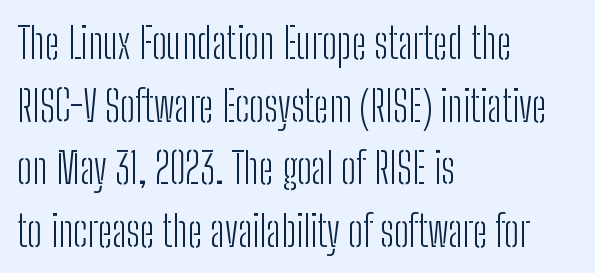
The image shows 42 px light, condensed sans-serif type, upright; set left-aligned, normal line spacing (1.49x), normal letter spacing, not underlined; low stroke contrast and a medium x-height.
